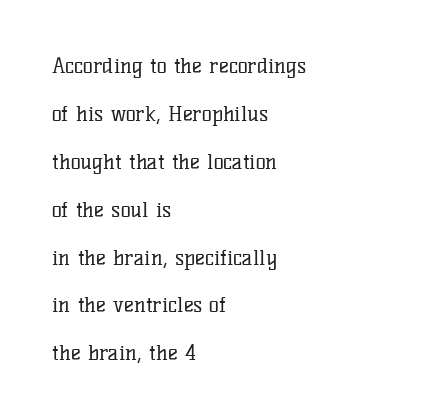
Q: Is the text bold? A: No.
Q: Is the text italic (slanted)? A: No, it is upright.
Q: Is the text underlined? A: No.
Q: How is the paragraph aligned? A: Left-aligned.
Q: Is the spacing between letters normal or unusually wide? A: Normal.
Q: Is the spacing between lines tight, normal or loose? A: Loose.
